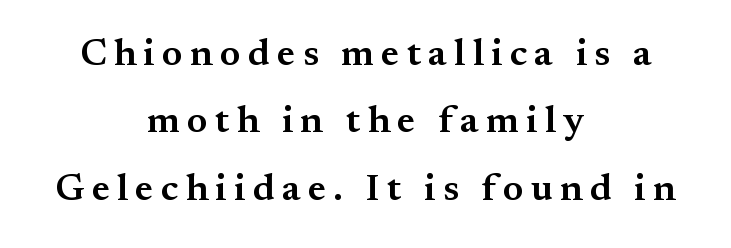
The image shows 38 px semibold serif type, upright; set centered, line spacing 1.77x, not underlined; medium stroke contrast and a small x-height.
